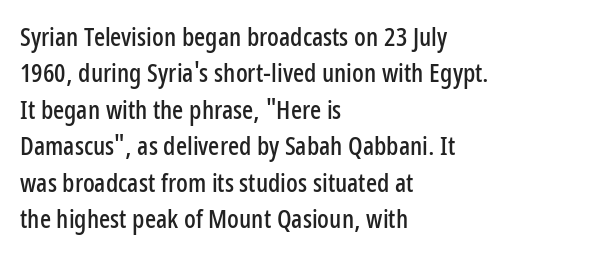
The image shows 26 px text type, upright; set left-aligned, normal line spacing (1.4x), normal letter spacing, not underlined.
